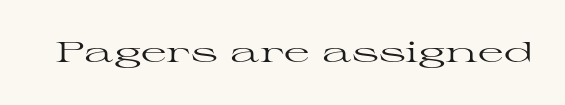
The image shows 28 px regular-weight, wide serif type, upright; set normal letter spacing, not underlined; high stroke contrast and a medium x-height.
